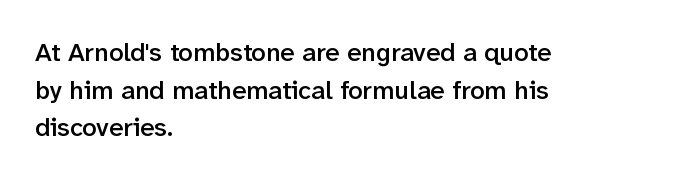
The image shows 26 px text type, upright; set left-aligned, normal line spacing (1.45x), normal letter spacing, not underlined.
